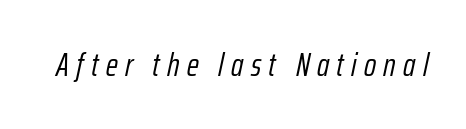
Q: Is the text bold? A: No.
Q: Is the text italic (slanted)? A: Yes, it leans right by about 12 degrees.
Q: Is the text underlined? A: No.
Q: Is the spacing between letters normal or unusually wide? A: Unusually wide.
Q: Width (condensed, normal, or wide)? A: Condensed.
Q: Stroke contrast? A: Low.
Q: x-height? A: Medium.
Q: Monospaced? A: No.
